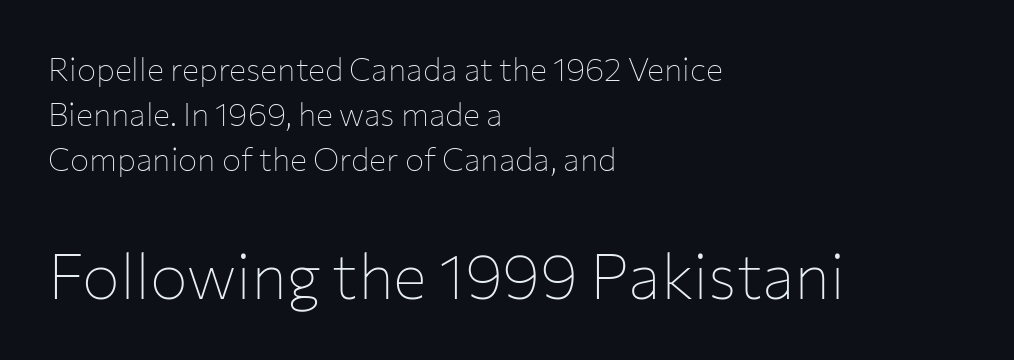
{"serif": "no", "italic": "no", "bold": "no", "weight": "thin", "width": "normal", "stroke_contrast": "low", "x_height": "medium", "monospaced": "no", "underline": "no", "align": "left", "line_spacing": "normal", "line_spacing_ratio": 1.41, "letter_spacing": "normal", "letter_spacing_em": 0.0, "larger_block": "second", "size_ratio": 1.97, "glyph_px": 63}
